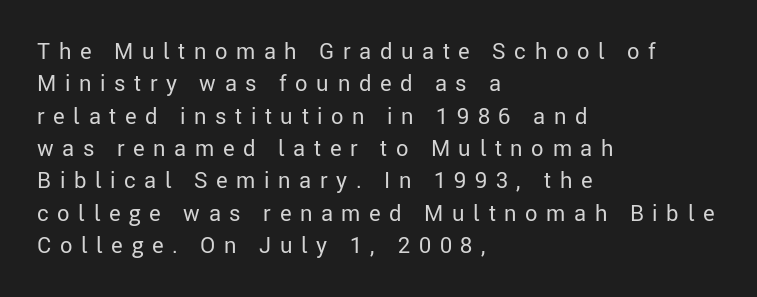
Q: Is the text bold? A: No.
Q: Is the text italic (slanted)? A: No, it is upright.
Q: Is the text underlined? A: No.
Q: How is the paragraph aligned? A: Left-aligned.
Q: Is the spacing between letters normal or unusually wide? A: Unusually wide.
Q: Is the spacing between lines tight, normal or loose? A: Normal.
